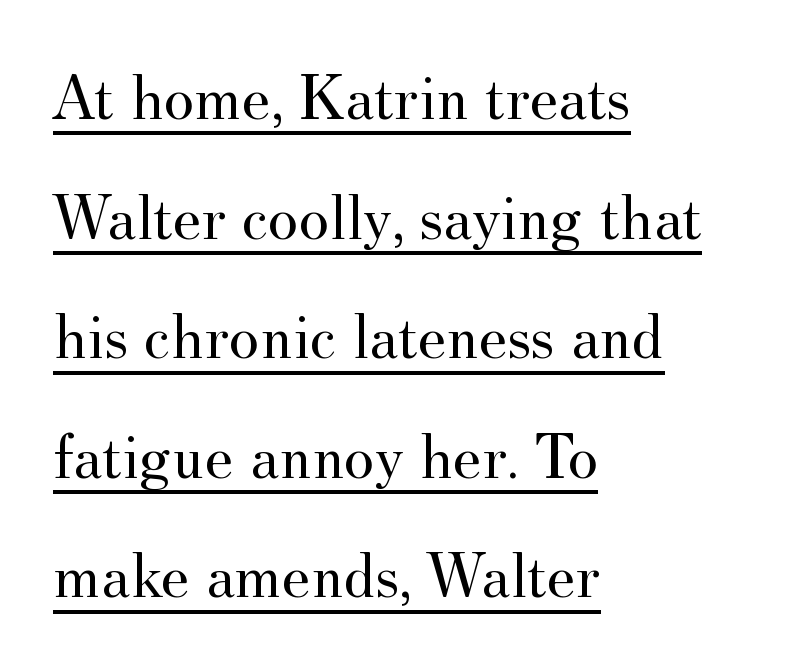
Q: Is the text bold? A: No.
Q: Is the text italic (slanted)? A: No, it is upright.
Q: Is the typeface a serif or a sans-serif typeface? A: Serif.
Q: Is the text underlined? A: Yes.
Q: How is the paragraph aligned? A: Left-aligned.
Q: Is the spacing between letters normal or unusually wide? A: Normal.
Q: Width (condensed, normal, or wide)? A: Normal.
Q: Stroke contrast? A: Medium.
Q: x-height? A: Small.
Q: Monospaced? A: No.
